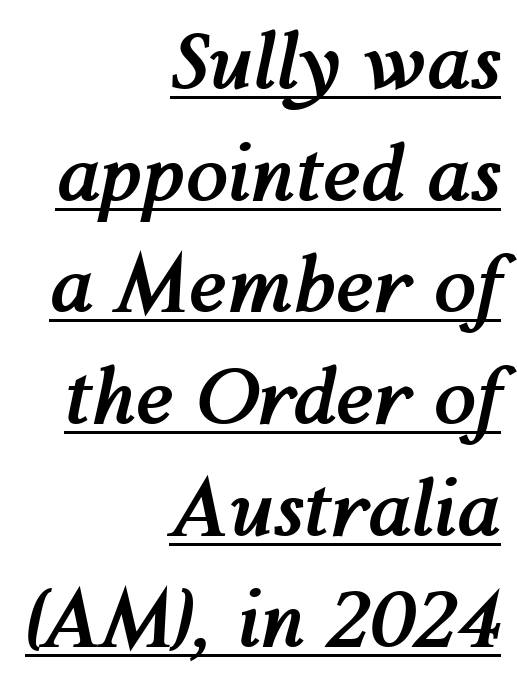
{"italic": "yes", "lean": "right", "slant_degrees": 12, "bold": "yes", "weight": "semibold", "width": "normal", "stroke_contrast": "medium", "x_height": "medium", "monospaced": "no", "underline": "yes", "align": "right", "line_spacing": "normal", "line_spacing_ratio": 1.45, "letter_spacing": "normal", "letter_spacing_em": 0.0, "glyph_px": 77}
